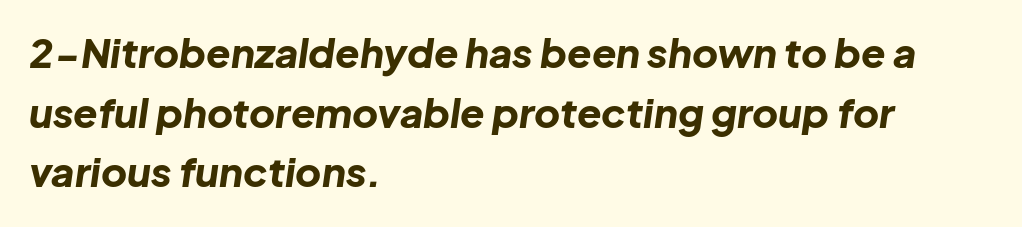
{"italic": "yes", "lean": "right", "slant_degrees": 8, "bold": "yes", "weight": "bold", "width": "normal", "stroke_contrast": "low", "x_height": "medium", "monospaced": "no", "underline": "no", "align": "left", "line_spacing": "normal", "line_spacing_ratio": 1.49, "letter_spacing": "normal", "letter_spacing_em": 0.0, "glyph_px": 40}
